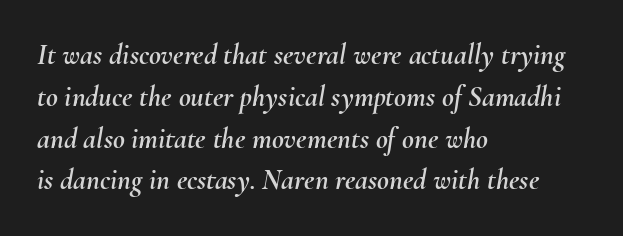
The image shows 29 px text type, italic (leaning right); set left-aligned, normal line spacing (1.44x), normal letter spacing, not underlined; medium stroke contrast and a small x-height.
